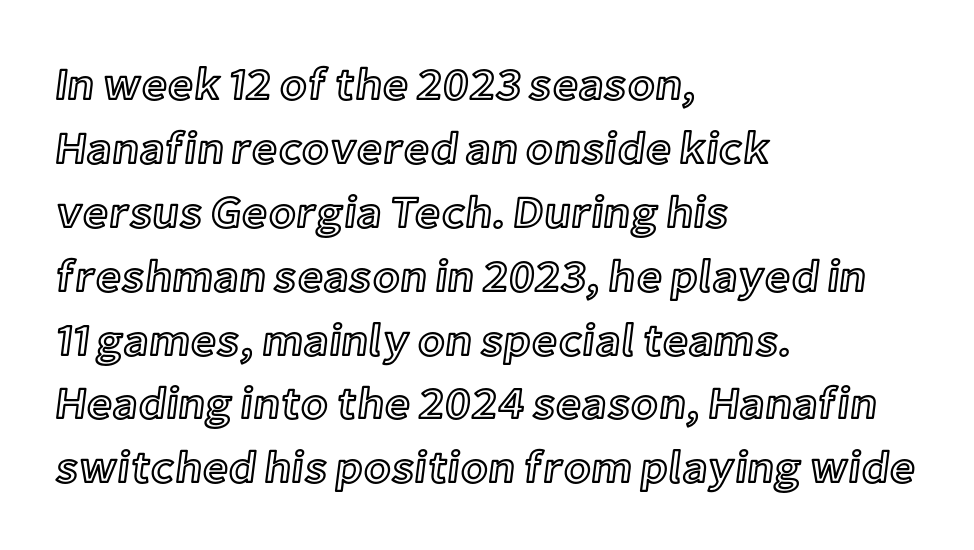
Q: Is the text italic (slanted)? A: Yes.
Q: Is the text underlined? A: No.
Q: How is the paragraph aligned? A: Left-aligned.
Q: Is the spacing between letters normal or unusually wide? A: Normal.
Q: Is the spacing between lines tight, normal or loose? A: Normal.
Q: Width (condensed, normal, or wide)? A: Normal.
Q: x-height? A: Medium.
Q: Monospaced? A: No.
